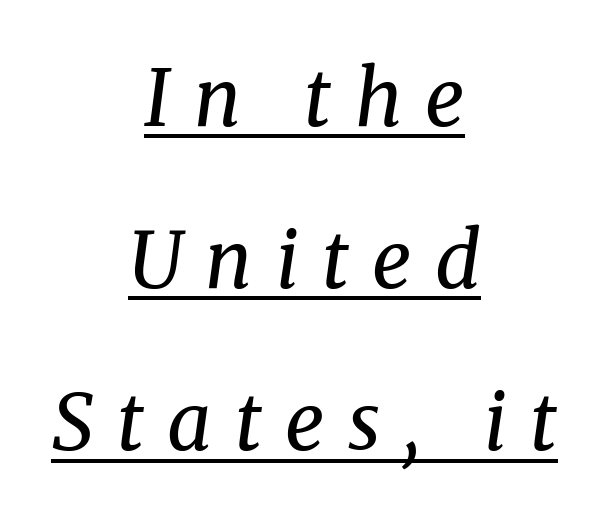
{"serif": "yes", "italic": "yes", "lean": "right", "slant_degrees": 8, "bold": "no", "weight": "regular", "width": "normal", "stroke_contrast": "medium", "x_height": "medium", "monospaced": "no", "underline": "yes", "align": "center", "line_spacing": "loose", "line_spacing_ratio": 2.08, "letter_spacing": "wide", "letter_spacing_em": 0.3, "glyph_px": 78}
